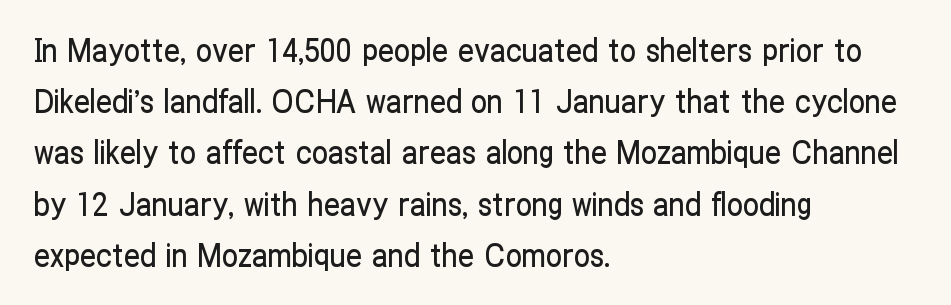
The image shows 32 px condensed sans-serif type, upright; set left-aligned, normal line spacing (1.6x), normal letter spacing, not underlined; low stroke contrast and a medium x-height.
